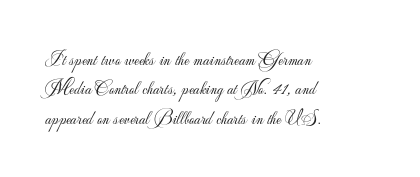
{"bold": "no", "underline": "no", "align": "left", "line_spacing": "normal", "line_spacing_ratio": 1.47, "letter_spacing": "normal", "letter_spacing_em": 0.0, "glyph_px": 20}
